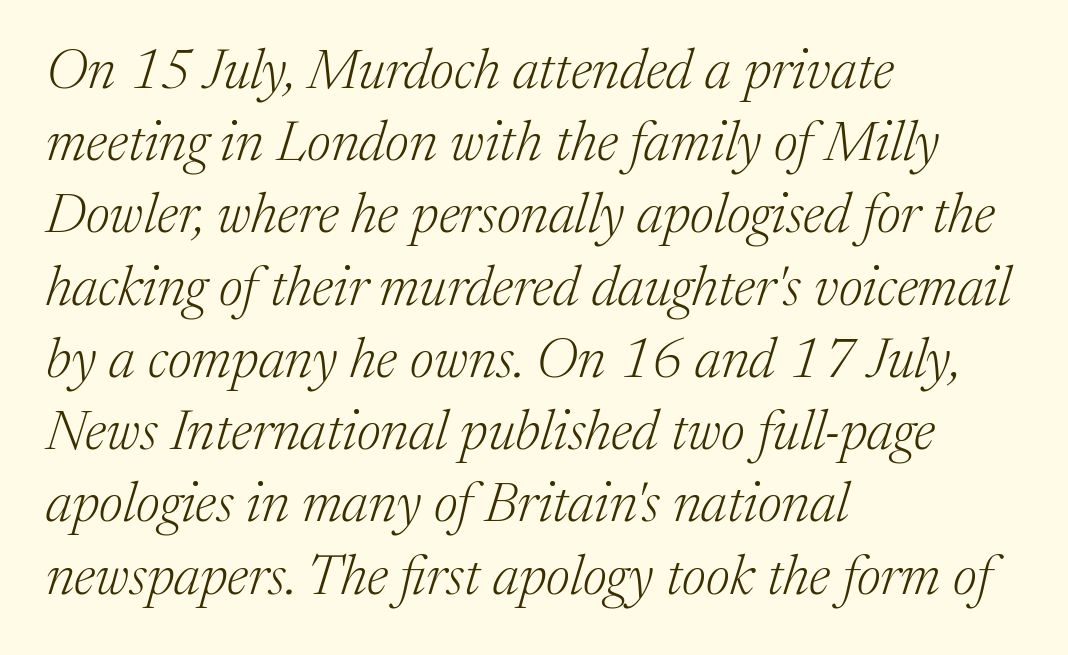
The rendering shows small feet on the letterforms — a serif design. Type without underlining. Posture: slanted. Does the copy run flush right? No — it runs flush left. These lines are rendered in a variable-pitch font. The passage shown is not bold in any degree.
